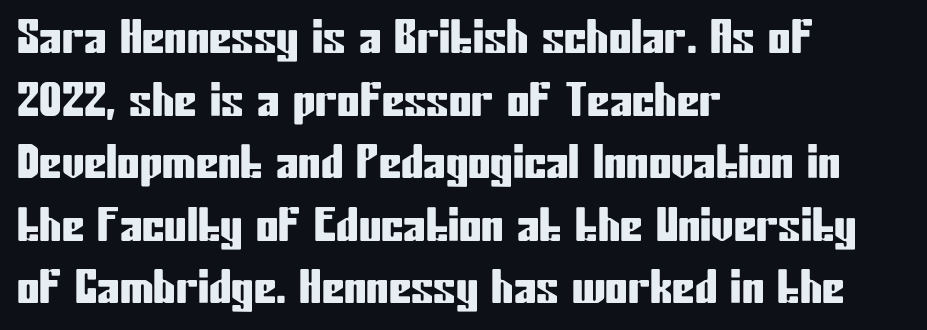
Q: Is the text italic (slanted)? A: No, it is upright.
Q: Is the typeface a serif or a sans-serif typeface? A: Sans-serif.
Q: Is the text underlined? A: No.
Q: How is the paragraph aligned? A: Left-aligned.
Q: Is the spacing between letters normal or unusually wide? A: Normal.
Q: Is the spacing between lines tight, normal or loose? A: Normal.
Q: Width (condensed, normal, or wide)? A: Condensed.
Q: Stroke contrast? A: Low.
Q: x-height? A: Medium.
Q: Monospaced? A: No.
